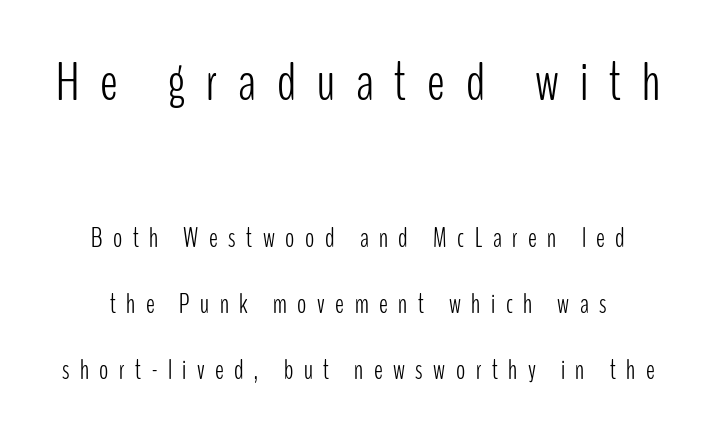
{"serif": "no", "italic": "no", "bold": "no", "weight": "light", "width": "condensed", "stroke_contrast": "low", "x_height": "medium", "monospaced": "no", "underline": "no", "line_spacing": "loose", "line_spacing_ratio": 2.43, "letter_spacing": "wide", "letter_spacing_em": 0.39, "larger_block": "first", "size_ratio": 2.0, "glyph_px": 54}
